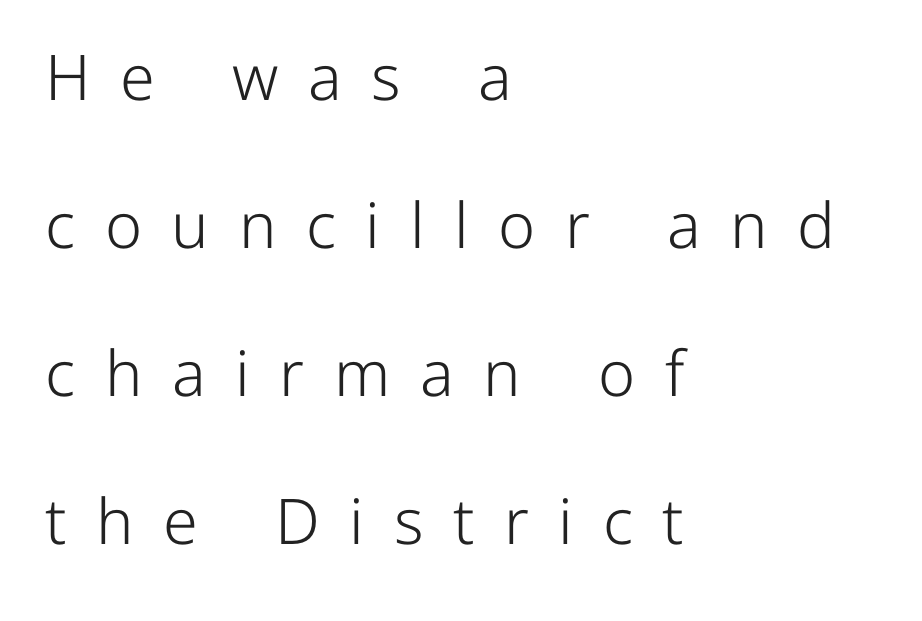
{"serif": "no", "italic": "no", "bold": "no", "weight": "light", "width": "normal", "stroke_contrast": "low", "x_height": "medium", "monospaced": "no", "underline": "no", "align": "left", "line_spacing": "loose", "line_spacing_ratio": 2.35, "letter_spacing": "wide", "letter_spacing_em": 0.47, "glyph_px": 63}
